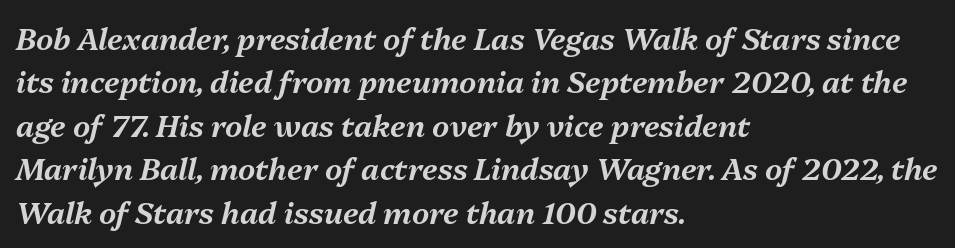
{"italic": "yes", "lean": "right", "slant_degrees": 13, "width": "normal", "stroke_contrast": "medium", "x_height": "medium", "monospaced": "no", "underline": "no", "align": "left", "line_spacing": "normal", "line_spacing_ratio": 1.45, "letter_spacing": "normal", "letter_spacing_em": 0.0, "glyph_px": 30}
